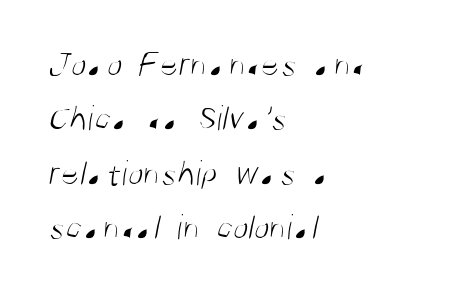
{"serif": "no", "bold": "no", "weight": "light", "width": "condensed", "stroke_contrast": "medium", "x_height": "large", "monospaced": "no", "underline": "no", "align": "left", "line_spacing": "normal", "line_spacing_ratio": 1.51, "letter_spacing": "normal", "letter_spacing_em": 0.0, "glyph_px": 36}
